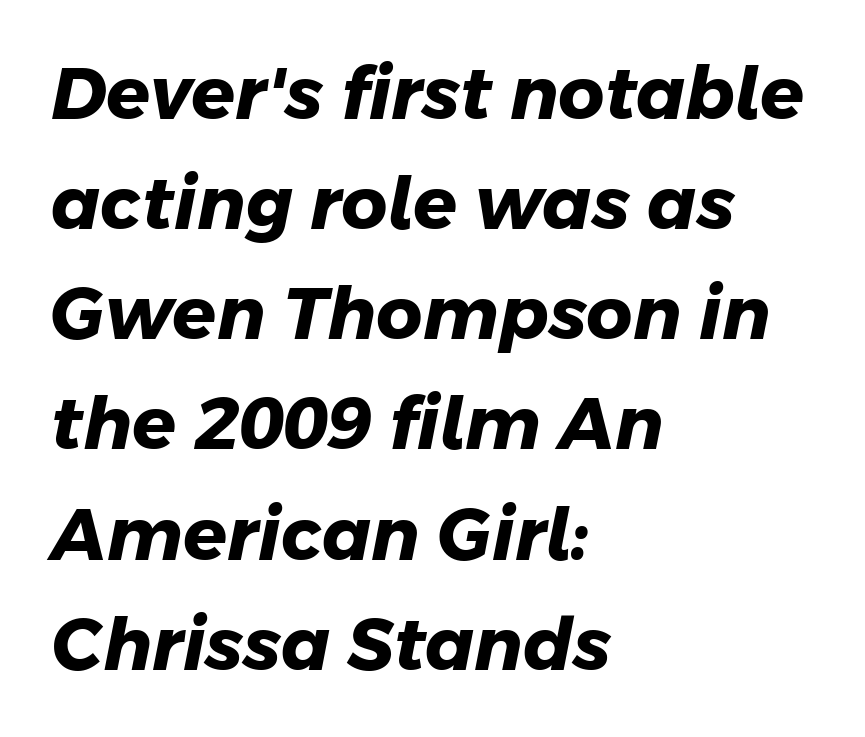
Q: Is the text bold? A: Yes.
Q: Is the typeface a serif or a sans-serif typeface? A: Sans-serif.
Q: Is the text underlined? A: No.
Q: How is the paragraph aligned? A: Left-aligned.
Q: Is the spacing between letters normal or unusually wide? A: Normal.
Q: Is the spacing between lines tight, normal or loose? A: Normal.
Q: Width (condensed, normal, or wide)? A: Normal.
Q: Stroke contrast? A: Low.
Q: x-height? A: Medium.
Q: Monospaced? A: No.
